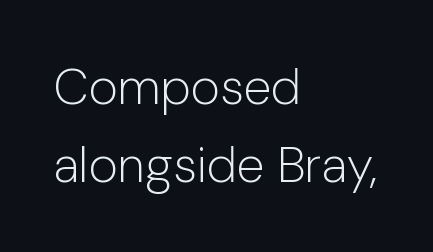
{"serif": "no", "italic": "no", "bold": "no", "weight": "light", "width": "normal", "stroke_contrast": "low", "x_height": "medium", "monospaced": "no", "underline": "no", "align": "left", "line_spacing": "normal", "line_spacing_ratio": 1.56, "letter_spacing": "normal", "letter_spacing_em": 0.0, "glyph_px": 50}
